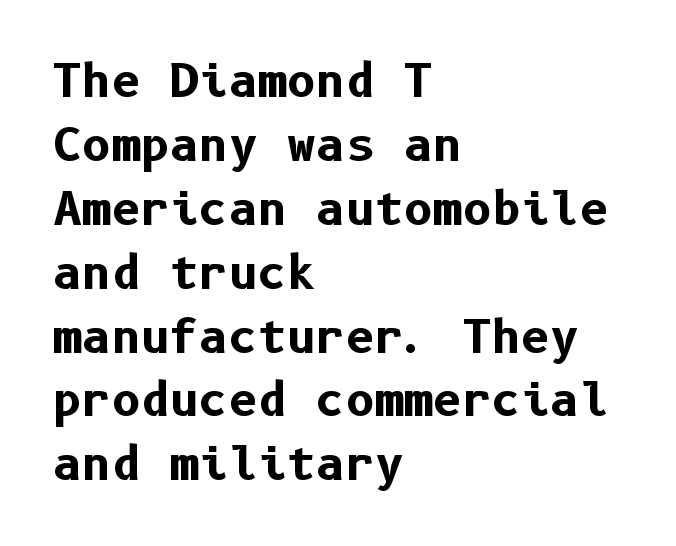
Look at the stroke-to-counter ratio: heavy, a bold. Leading matches the norm, producing a regular column. Is the block centered? No — it sits flush against the left margin. The gap between lines stays unmarked. Ordinary non-slanted type is in use. Honestly, the letter spacing is just normal — you wouldn't notice it.
